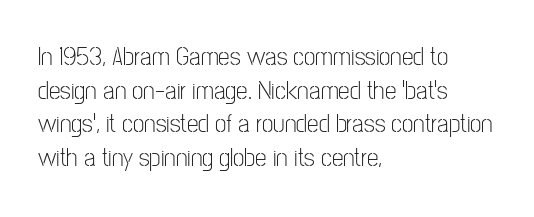
{"italic": "no", "bold": "no", "underline": "no", "align": "left", "line_spacing": "normal", "line_spacing_ratio": 1.29, "letter_spacing": "normal", "letter_spacing_em": 0.0, "glyph_px": 26}
